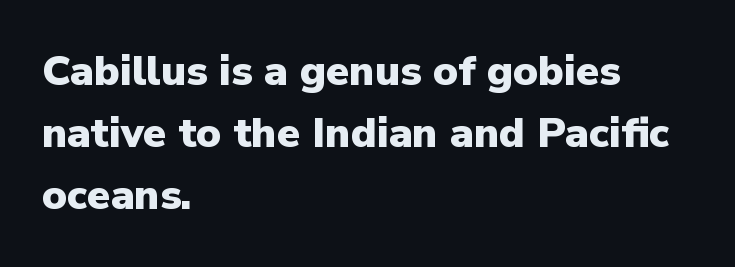
The image shows 42 px heavy sans-serif type, upright; set left-aligned, normal line spacing (1.48x), normal letter spacing, not underlined; low stroke contrast and a medium x-height.
